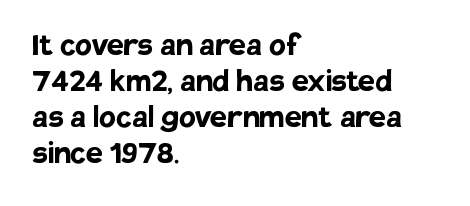
{"serif": "no", "italic": "no", "bold": "yes", "weight": "semibold", "width": "normal", "stroke_contrast": "low", "x_height": "large", "monospaced": "no", "underline": "no", "align": "left", "line_spacing": "tight", "line_spacing_ratio": 0.95, "letter_spacing": "normal", "letter_spacing_em": 0.0, "glyph_px": 38}
